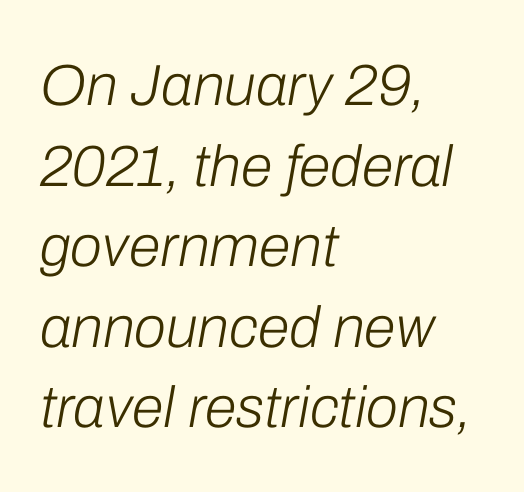
The image shows 58 px light type, italic (leaning right); set left-aligned, normal line spacing (1.39x), normal letter spacing, not underlined; low stroke contrast and a medium x-height.
